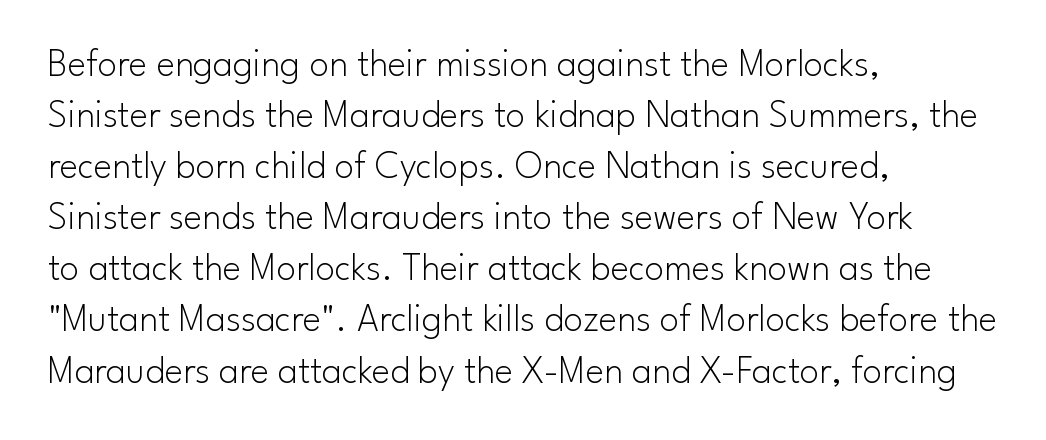
{"serif": "no", "italic": "no", "bold": "no", "weight": "light", "width": "normal", "stroke_contrast": "low", "x_height": "small", "monospaced": "no", "underline": "no", "align": "left", "line_spacing": "normal", "line_spacing_ratio": 1.31, "letter_spacing": "normal", "letter_spacing_em": 0.0, "glyph_px": 39}
